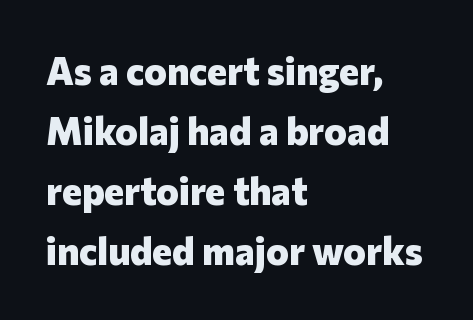
The gap between lines stays unmarked. The ragged edge is on the right, which tells us the setting is flush left. Think of a printed novel: that variable character pitch is what you see here. The designer went with a sans here, leaving each stem footless.
